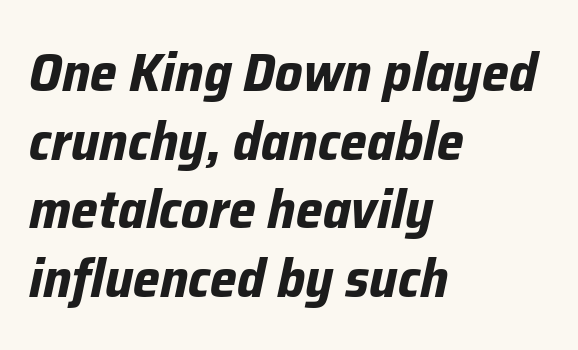
{"italic": "yes", "lean": "right", "slant_degrees": 12, "bold": "yes", "weight": "bold", "width": "normal", "stroke_contrast": "low", "x_height": "medium", "monospaced": "no", "underline": "no", "align": "left", "line_spacing": "normal", "line_spacing_ratio": 1.27, "letter_spacing": "normal", "letter_spacing_em": 0.0, "glyph_px": 54}
